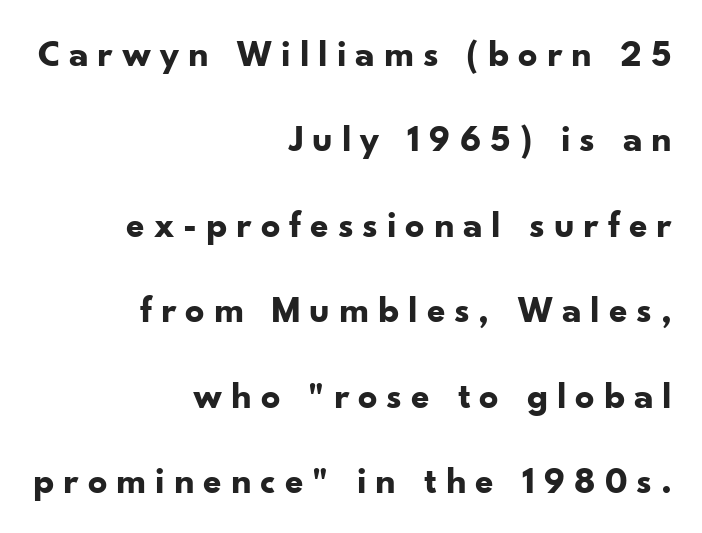
The line texture is sparse and dotted thanks to wide tracking. Quick note: not italic, upright. The specimen omits any rule beneath the text block's lines. Does the copy run flush right? Yes — the right margin is perfectly even. The block of text is sparse from top to bottom, with ample space between rows.
